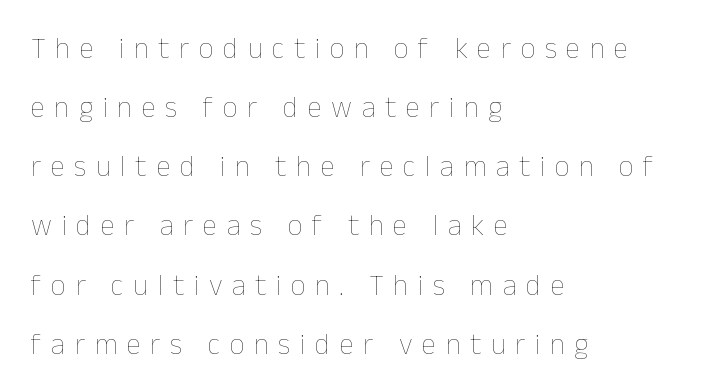
A typesetter would call this proportional, since set widths differ per character. Type without underlining. Ink coverage per letter is moderate at most. This is roman type, the default non-slanted kind.
